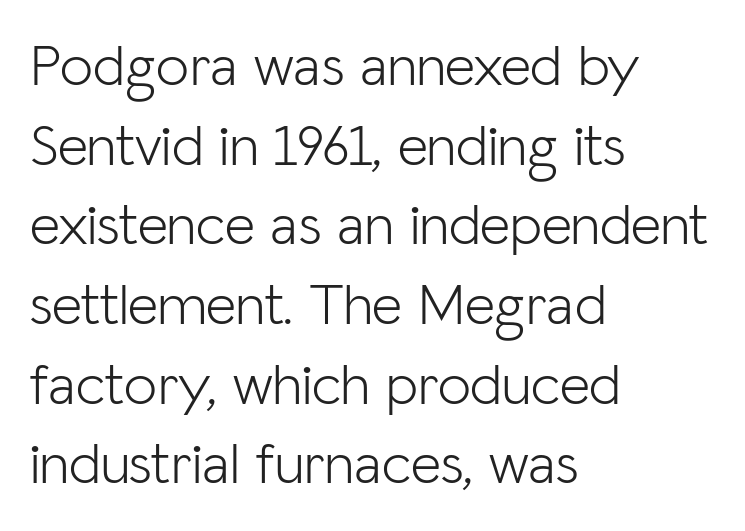
{"serif": "no", "italic": "no", "bold": "no", "weight": "light", "width": "normal", "stroke_contrast": "low", "x_height": "medium", "monospaced": "no", "underline": "no", "align": "left", "line_spacing": "normal", "line_spacing_ratio": 1.35, "letter_spacing": "normal", "letter_spacing_em": 0.0, "glyph_px": 59}
